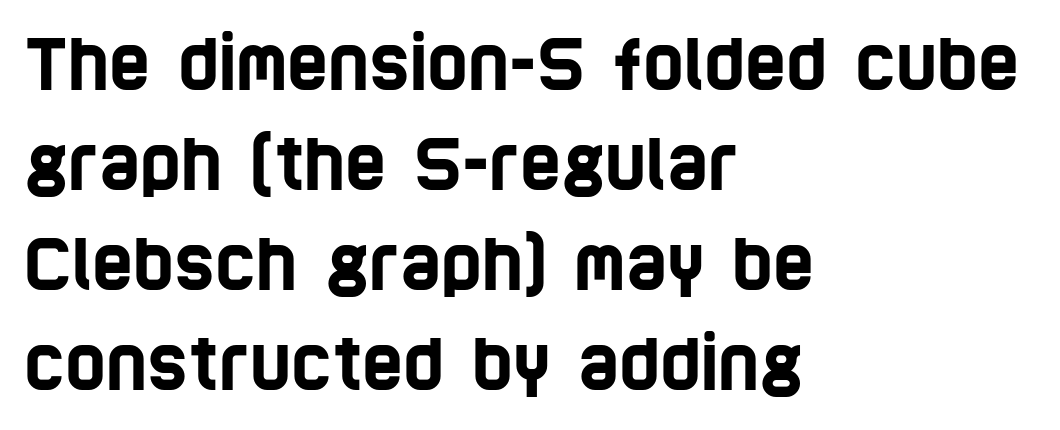
Proportional: the letters do not fall into vertical columns. Students, note that the glyphs here touch the page at normal intervals. The rendering shows plain stroke endings on the letterforms — a sans-serif design. How would I describe the line gaps? Plain and ordinary. Only glyphs here, with clear space below each row. Reading down the block, your eye returns to a fixed left position each line.
